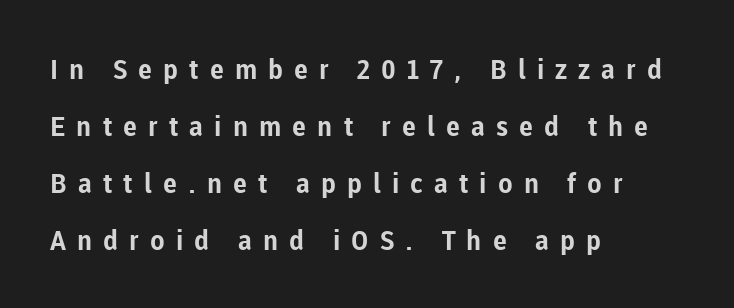
{"italic": "no", "bold": "yes", "underline": "no", "align": "left", "line_spacing": "loose", "line_spacing_ratio": 2.11, "letter_spacing": "wide", "letter_spacing_em": 0.41, "glyph_px": 27}
